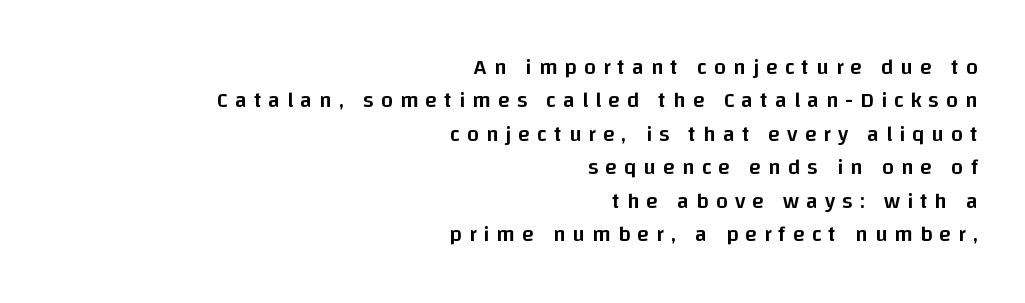
{"italic": "no", "bold": "semi", "underline": "no", "align": "right", "line_spacing": "normal", "line_spacing_ratio": 1.52, "letter_spacing": "wide", "letter_spacing_em": 0.31, "glyph_px": 22}
